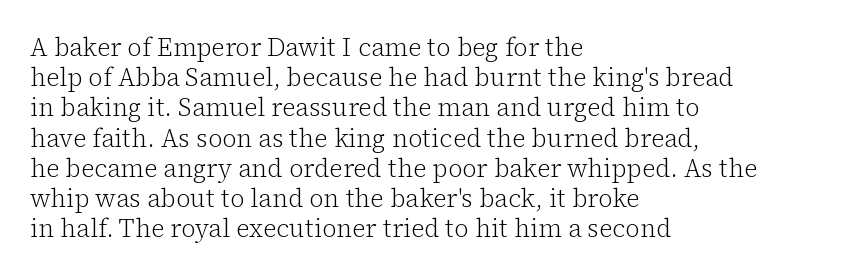
The image shows 25 px text type, upright; set left-aligned, line spacing 1.21x, normal letter spacing, not underlined.
